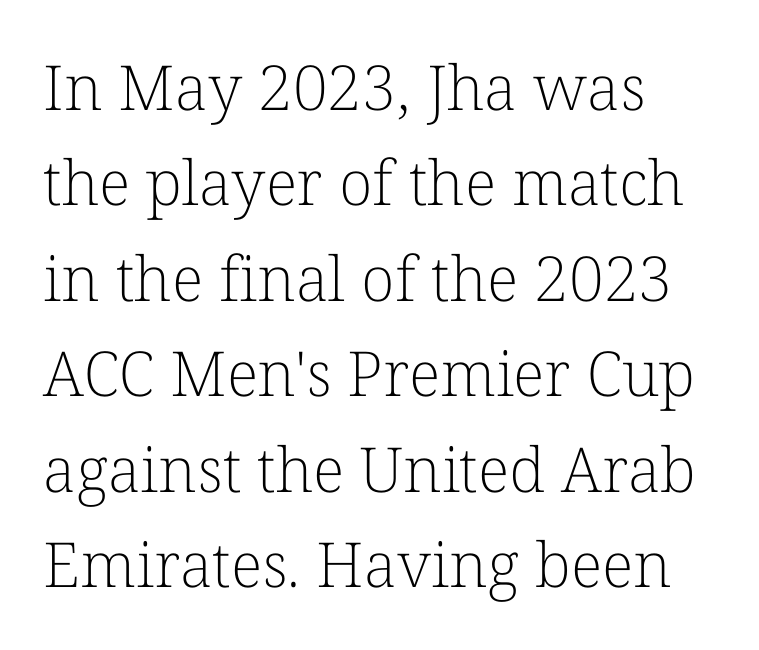
The image shows 62 px light serif type, upright; set left-aligned, normal line spacing (1.54x), normal letter spacing, not underlined; low stroke contrast and a medium x-height.
